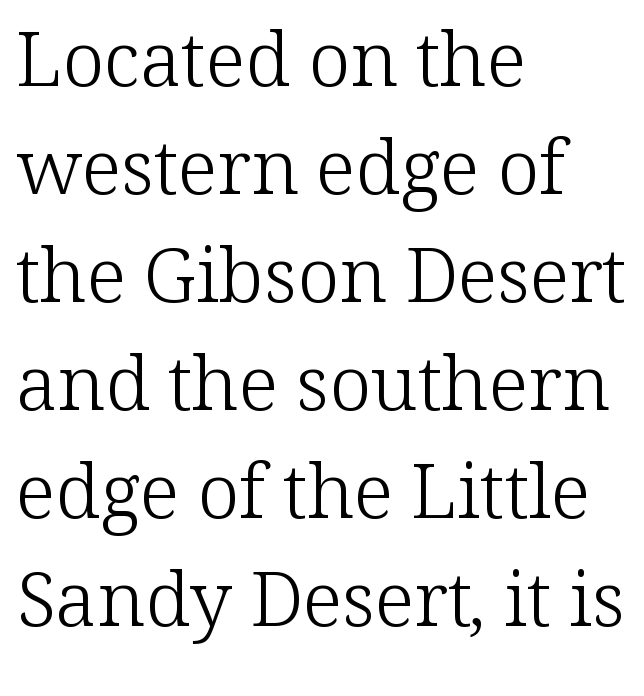
Q: Is the text bold? A: No.
Q: Is the text italic (slanted)? A: No, it is upright.
Q: Is the typeface a serif or a sans-serif typeface? A: Serif.
Q: Is the text underlined? A: No.
Q: How is the paragraph aligned? A: Left-aligned.
Q: Is the spacing between letters normal or unusually wide? A: Normal.
Q: Is the spacing between lines tight, normal or loose? A: Normal.
Q: Width (condensed, normal, or wide)? A: Normal.
Q: Stroke contrast? A: Low.
Q: x-height? A: Medium.
Q: Monospaced? A: No.
